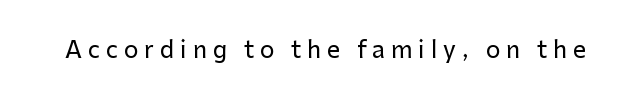
{"italic": "no", "underline": "no", "letter_spacing": "wide", "letter_spacing_em": 0.26, "glyph_px": 23}
